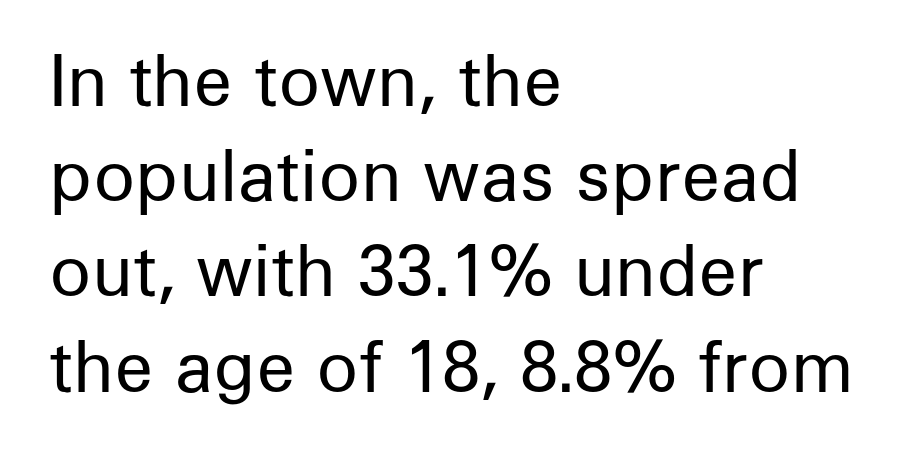
Q: Is the text bold? A: No.
Q: Is the text italic (slanted)? A: No, it is upright.
Q: Is the typeface a serif or a sans-serif typeface? A: Sans-serif.
Q: Is the text underlined? A: No.
Q: How is the paragraph aligned? A: Left-aligned.
Q: Is the spacing between letters normal or unusually wide? A: Normal.
Q: Is the spacing between lines tight, normal or loose? A: Normal.
Q: Width (condensed, normal, or wide)? A: Normal.
Q: Stroke contrast? A: Low.
Q: x-height? A: Medium.
Q: Monospaced? A: No.
